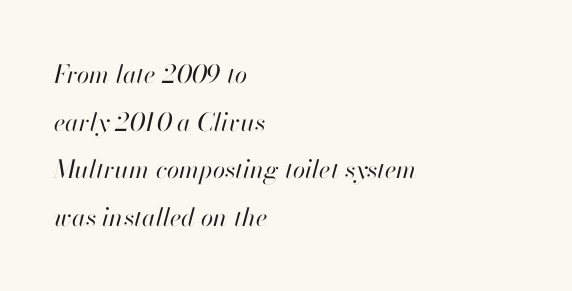
Q: Is the text bold? A: No.
Q: Is the text italic (slanted)? A: Yes, it leans right by about 13 degrees.
Q: Is the text underlined? A: No.
Q: How is the paragraph aligned? A: Left-aligned.
Q: Is the spacing between letters normal or unusually wide? A: Normal.
Q: Is the spacing between lines tight, normal or loose? A: Loose.
